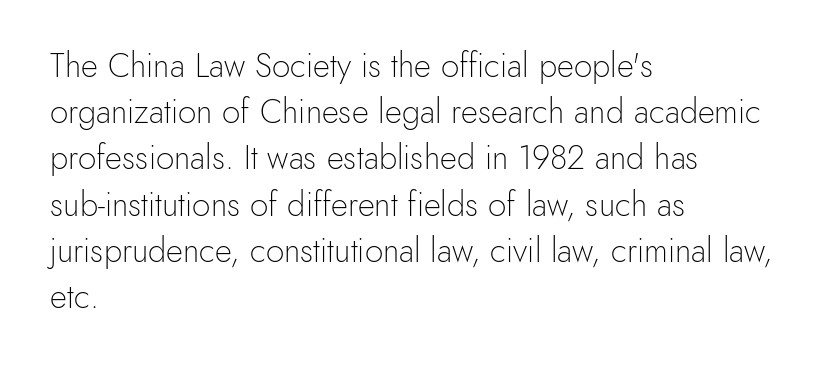
The image shows 33 px light sans-serif type, upright; set left-aligned, normal line spacing (1.4x), normal letter spacing, not underlined; a small x-height.
